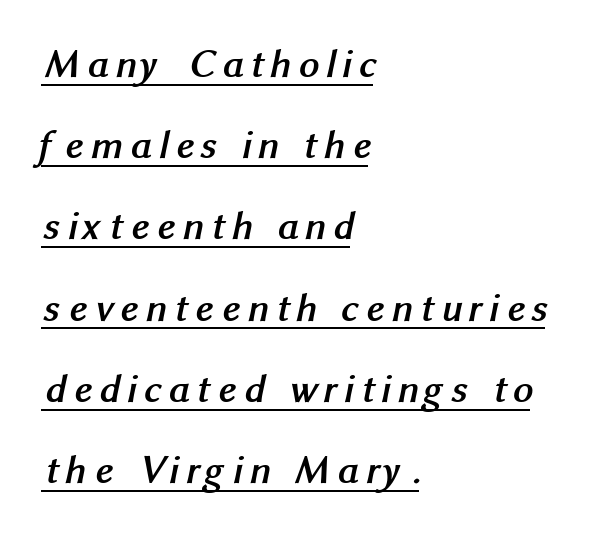
Q: Is the text bold? A: Yes.
Q: Is the typeface a serif or a sans-serif typeface? A: Sans-serif.
Q: Is the text underlined? A: Yes.
Q: How is the paragraph aligned? A: Left-aligned.
Q: Is the spacing between lines tight, normal or loose? A: Loose.
Q: Width (condensed, normal, or wide)? A: Normal.
Q: Stroke contrast? A: Medium.
Q: x-height? A: Medium.
Q: Monospaced? A: No.
